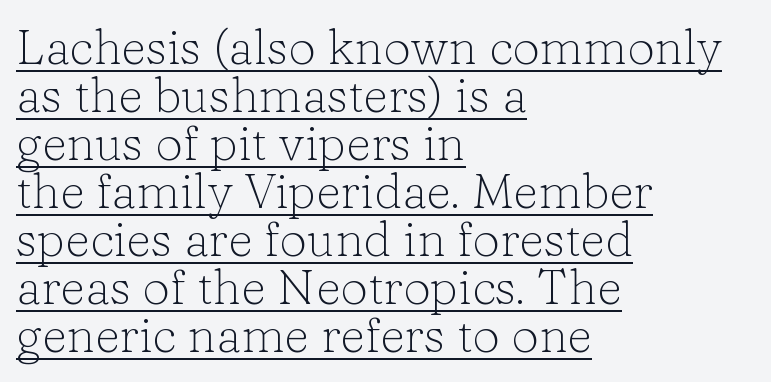
The image shows 49 px light serif type, upright; set left-aligned, tight line spacing (0.98x), normal letter spacing, underlined; low stroke contrast and a medium x-height.
